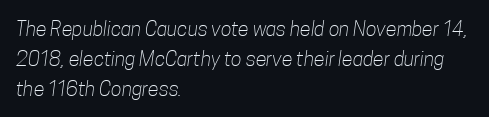
{"bold": "no", "underline": "no", "align": "left", "line_spacing": "normal", "line_spacing_ratio": 1.49, "letter_spacing": "normal", "letter_spacing_em": 0.0, "glyph_px": 20}
